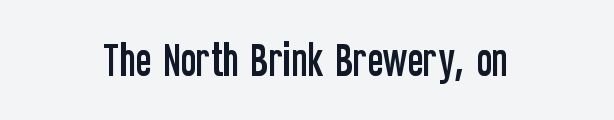
Q: Is the text italic (slanted)? A: No, it is upright.
Q: Is the typeface a serif or a sans-serif typeface? A: Sans-serif.
Q: Is the text underlined? A: No.
Q: Is the spacing between letters normal or unusually wide? A: Normal.
Q: Width (condensed, normal, or wide)? A: Condensed.
Q: Stroke contrast? A: Low.
Q: x-height? A: Large.
Q: Monospaced? A: No.
